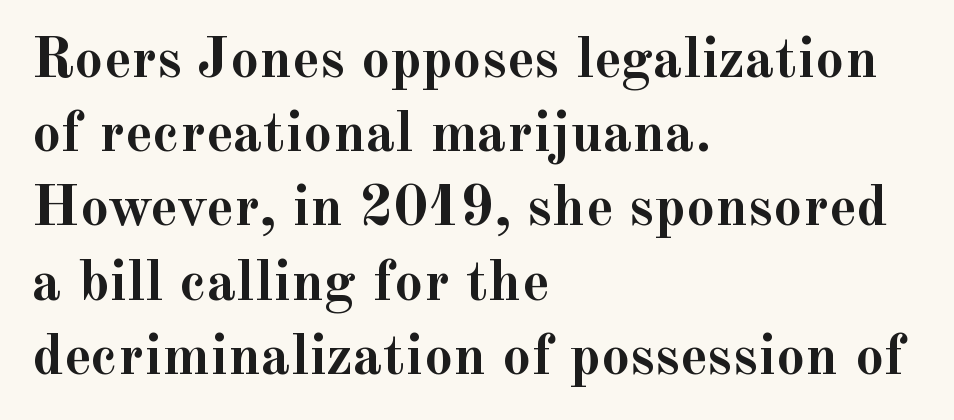
{"serif": "yes", "italic": "no", "bold": "yes", "weight": "semibold", "width": "normal", "x_height": "small", "monospaced": "no", "underline": "no", "align": "left", "line_spacing": "normal", "line_spacing_ratio": 1.28, "letter_spacing": "normal", "letter_spacing_em": 0.0, "glyph_px": 58}
